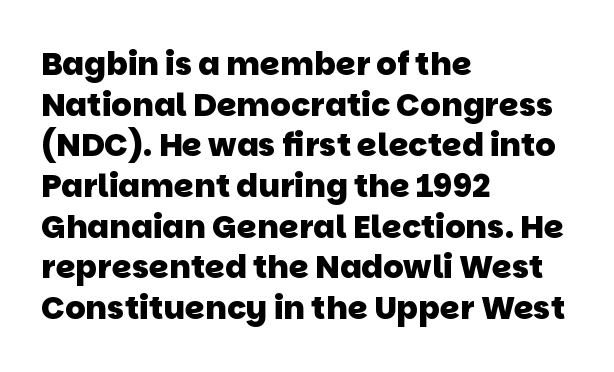
The line texture is even and compact thanks to regular tracking. Each letter keeps its own natural width here, so spacing adapts to shape. How heavy is the stroke? Heavy — this is a bold. Whoever set this chose a conventional vertical rhythm. A clean baseline with only descenders dipping below it.
